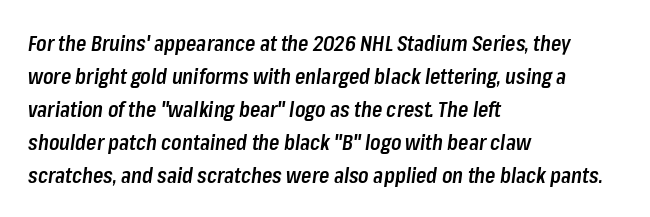
No word sits above an underline. The block of text has a typical density, with ordinary space between rows. Tall strokes in this sample are angled rather than plumb. Summary of weight: moderately heavy, a semibold. Where is the straight margin? On the left. Each word holds together tightly as a unit, with standard inter-letter gaps.
